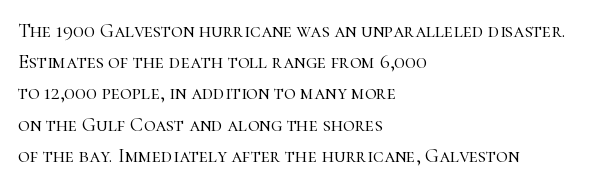
The image shows 20 px text type, upright; set left-aligned, normal line spacing (1.56x), normal letter spacing, not underlined.
